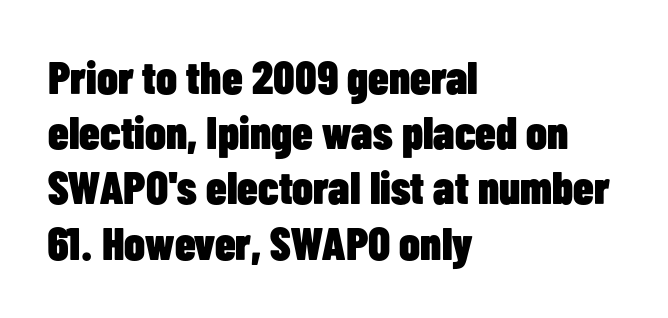
The image shows 46 px heavy, condensed sans-serif type, upright; set left-aligned, line spacing 1.2x, normal letter spacing, not underlined; low stroke contrast and a medium x-height.
